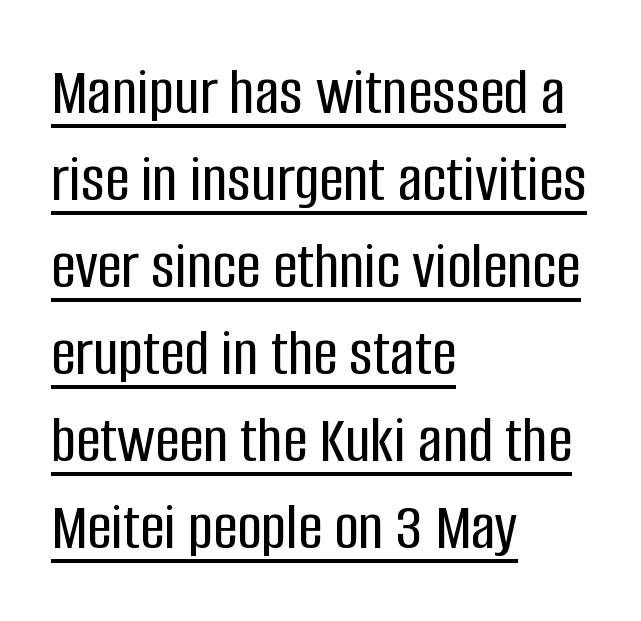
The image shows 68 px condensed sans-serif type, upright; set left-aligned, normal line spacing (1.28x), normal letter spacing, underlined; low stroke contrast and a large x-height.
